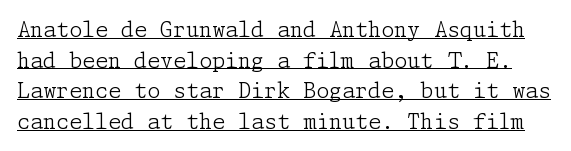
Each stroke keeps to a modest, everyday thickness or less. The letters stand upright; this is a roman face. Look at the tracking — it's just the regular setting, nothing added. Like a heading marked for emphasis, these lines bear an underscore. Does the leading feel generous? No, just average.
